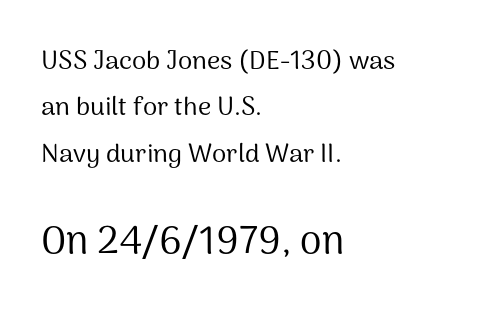
The image shows 39 px regular-weight sans-serif type, upright; set left-aligned, line spacing 1.78x, normal letter spacing, not underlined; the second (bottom) block is 1.5x larger; medium stroke contrast and a medium x-height.
